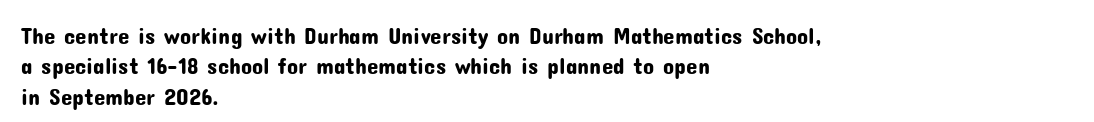
{"italic": "no", "underline": "no", "align": "left", "line_spacing": "normal", "line_spacing_ratio": 1.32, "letter_spacing": "normal", "letter_spacing_em": 0.0, "glyph_px": 23}
